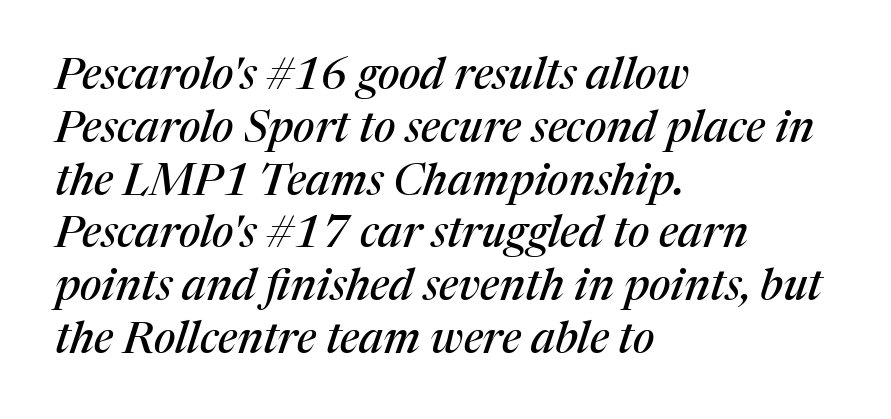
{"serif": "yes", "italic": "yes", "lean": "right", "slant_degrees": 17, "width": "normal", "stroke_contrast": "medium", "x_height": "medium", "monospaced": "no", "underline": "no", "align": "left", "line_spacing_ratio": 1.2, "letter_spacing": "normal", "letter_spacing_em": 0.0, "glyph_px": 44}
